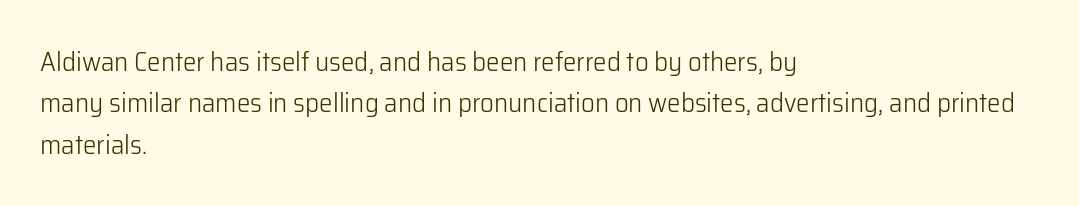
{"italic": "no", "bold": "no", "underline": "no", "align": "left", "line_spacing": "normal", "line_spacing_ratio": 1.53, "letter_spacing": "normal", "letter_spacing_em": 0.0, "glyph_px": 27}
